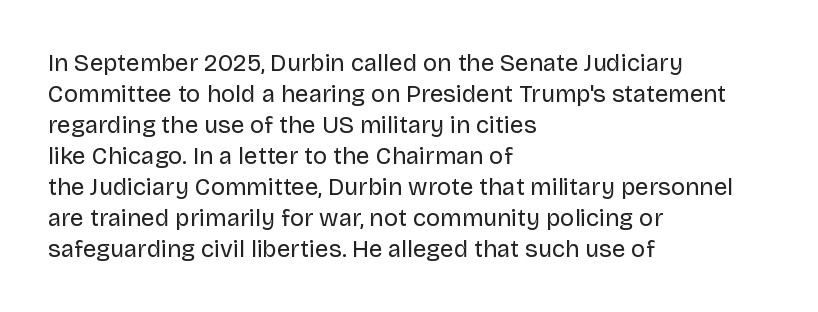
Q: Is the text bold? A: No.
Q: Is the text italic (slanted)? A: No, it is upright.
Q: Is the text underlined? A: No.
Q: How is the paragraph aligned? A: Left-aligned.
Q: Is the spacing between letters normal or unusually wide? A: Normal.
Q: Is the spacing between lines tight, normal or loose? A: Normal.
